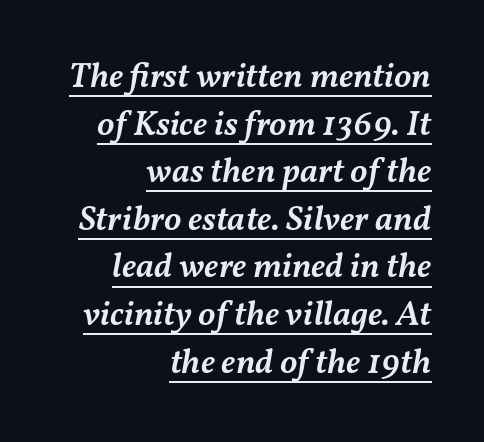
The image shows 35 px semibold type, italic (leaning right); set right-aligned, normal line spacing (1.36x), normal letter spacing, underlined; medium stroke contrast and a medium x-height.
